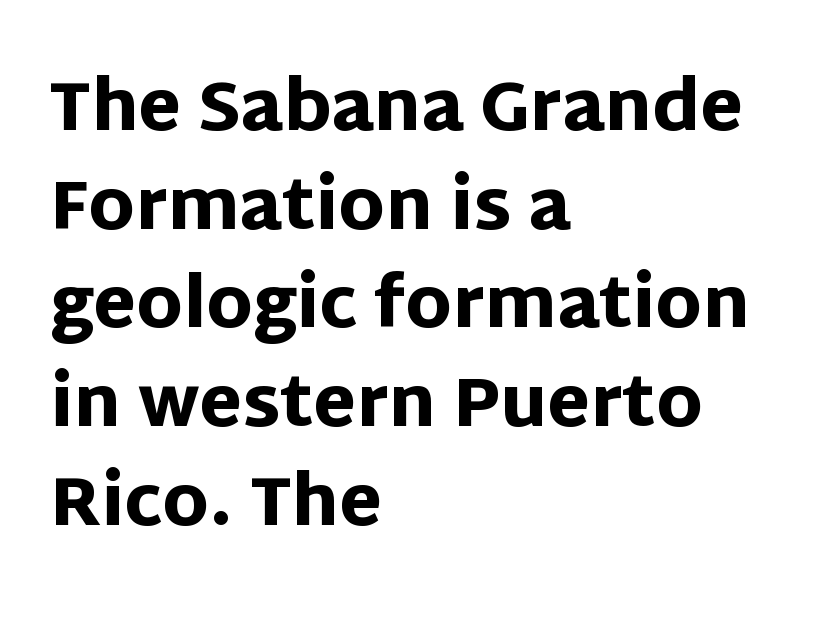
The image shows 69 px heavy sans-serif type, upright; set left-aligned, normal line spacing (1.43x), normal letter spacing, not underlined; low stroke contrast and a large x-height.
